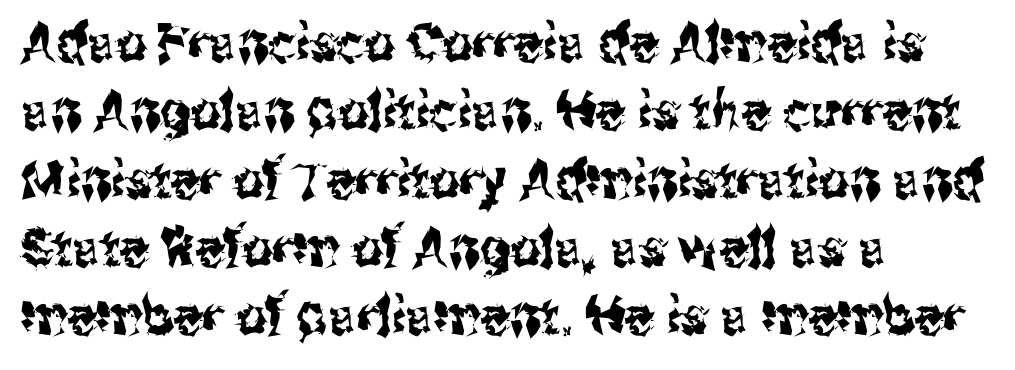
Q: Is the text italic (slanted)? A: No, it is upright.
Q: Is the typeface a serif or a sans-serif typeface? A: Sans-serif.
Q: Is the text underlined? A: No.
Q: How is the paragraph aligned? A: Left-aligned.
Q: Is the spacing between letters normal or unusually wide? A: Normal.
Q: Is the spacing between lines tight, normal or loose? A: Normal.
Q: Width (condensed, normal, or wide)? A: Condensed.
Q: Stroke contrast? A: Medium.
Q: x-height? A: Medium.
Q: Monospaced? A: No.
